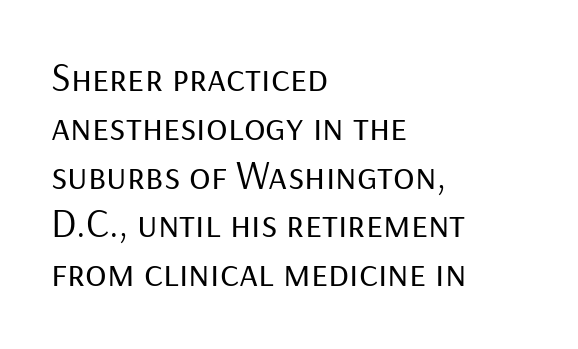
The image shows 40 px regular-weight sans-serif type, upright; set left-aligned, line spacing 1.22x, normal letter spacing, not underlined; low stroke contrast and a medium x-height.
